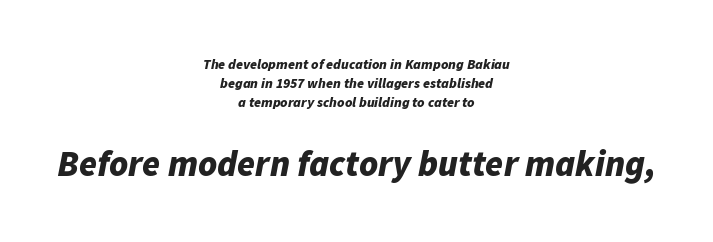
Q: Is the text bold? A: Yes.
Q: Is the text italic (slanted)? A: Yes, it leans right by about 11 degrees.
Q: Is the text underlined? A: No.
Q: How is the paragraph aligned? A: Centered.
Q: Is the spacing between letters normal or unusually wide? A: Normal.
Q: Is the spacing between lines tight, normal or loose? A: Normal.
Q: Which block of text is set in a larger size, the first (top) or the second (bottom)? A: The second (bottom) one.
Q: Width (condensed, normal, or wide)? A: Normal.
Q: Stroke contrast? A: Low.
Q: x-height? A: Medium.
Q: Monospaced? A: No.
